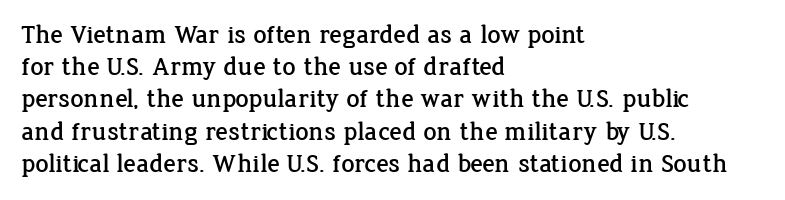
You could call the tracking neutral — neither tight nor loose. Posture: upright roman. Which margin do the lines hug? The left one — the right edge is uneven. Decoration check: the copy has no underline.
